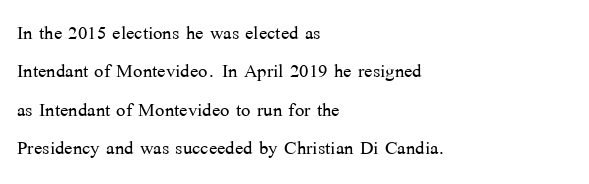
This sample uses an upright cut, with every glyph sitting square on the baseline. The string is rendered with underlining switched off. Tracking value appears to be zero — textbook default spacing. The lines in this sample share a left origin and differ only in where they stop. Vertical spacing — default.
